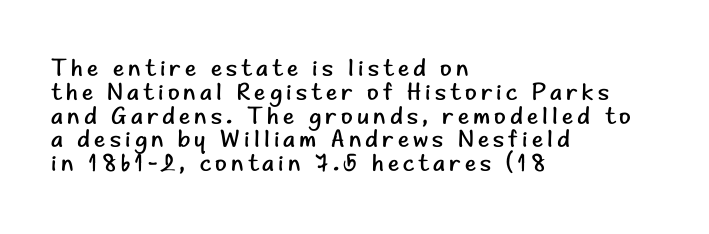
Q: Is the text bold? A: No.
Q: Is the text italic (slanted)? A: No, it is upright.
Q: Is the text underlined? A: No.
Q: How is the paragraph aligned? A: Left-aligned.
Q: Is the spacing between lines tight, normal or loose? A: Tight.
